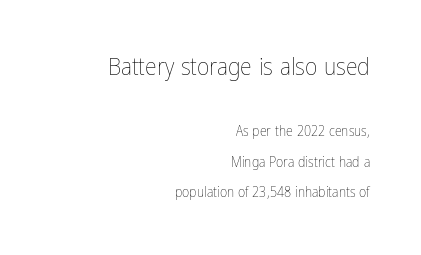
The image shows 24 px text type, upright; set right-aligned, loose line spacing (2.17x), normal letter spacing, not underlined; the first (top) block is 1.71x larger.
